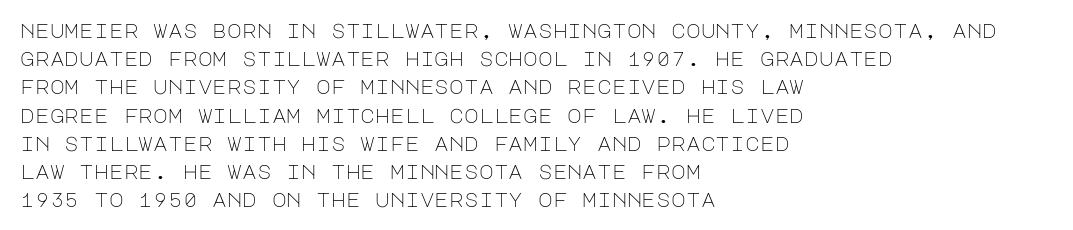
Q: Is the text bold? A: No.
Q: Is the text italic (slanted)? A: No, it is upright.
Q: Is the text underlined? A: No.
Q: How is the paragraph aligned? A: Left-aligned.
Q: Is the spacing between letters normal or unusually wide? A: Normal.
Q: Is the spacing between lines tight, normal or loose? A: Normal.
